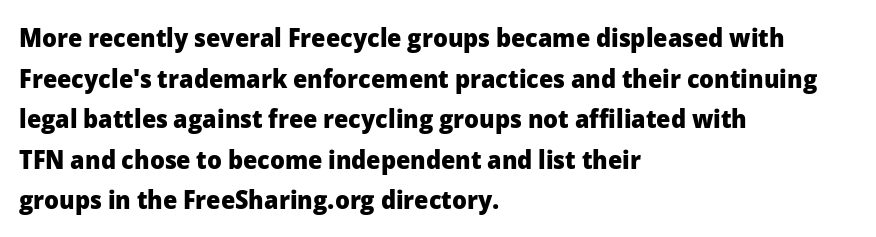
Students, note that the glyphs here touch the page at normal intervals. Lines of text with bare space underneath. Short and long lines alike share a common starting point at left. The font's upright variant was chosen for this text.
